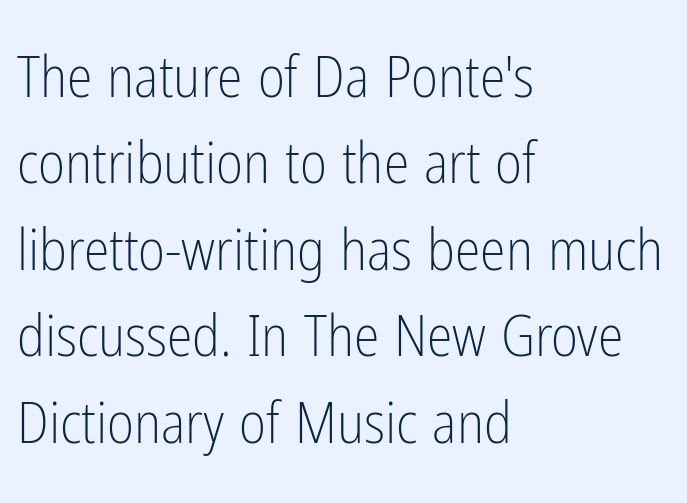
Upright lettering throughout. Nobody touched the tracking dial on this one. Summary of vertical rhythm: regular, with standard interline spacing. The paragraph has a hard left edge and a soft right edge.
